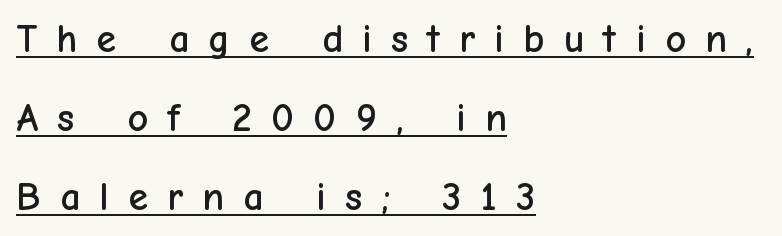
The rendering inserts visible extra space after every character. A continuous stroke trails under the words, as in a hyperlink. This sample trades compactness for vertical openness between lines. The designer went with a sans here, leaving each stem footless. You can tell it's not italic because the verticals are truly vertical. Compared with a centered layout, this one pins lines to the left instead.
